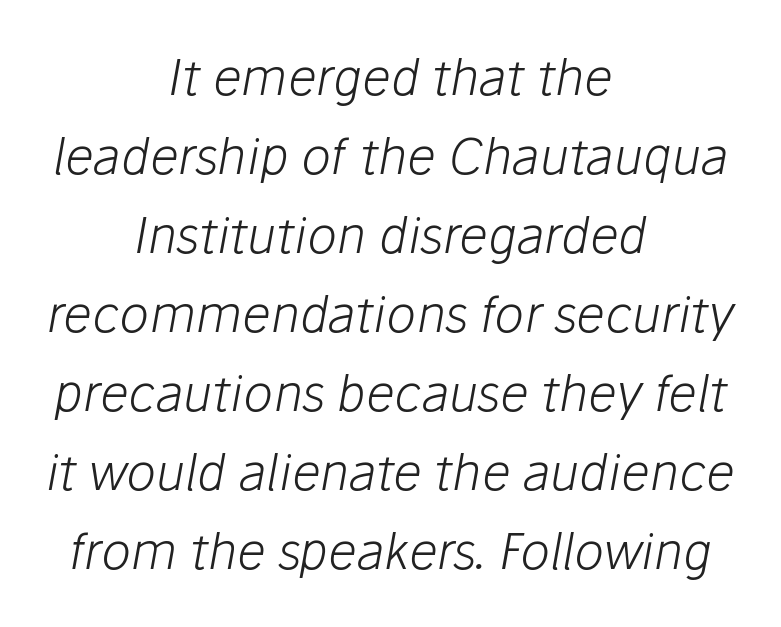
Q: Is the text bold? A: No.
Q: Is the text italic (slanted)? A: Yes, it leans right by about 10 degrees.
Q: Is the text underlined? A: No.
Q: How is the paragraph aligned? A: Centered.
Q: Is the spacing between letters normal or unusually wide? A: Normal.
Q: Is the spacing between lines tight, normal or loose? A: Normal.
Q: Width (condensed, normal, or wide)? A: Normal.
Q: Stroke contrast? A: Low.
Q: x-height? A: Medium.
Q: Monospaced? A: No.
